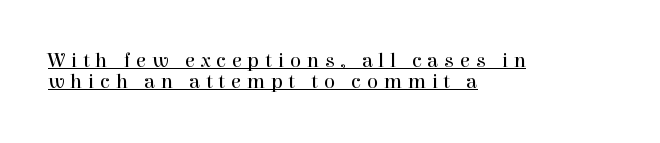
{"italic": "no", "bold": "no", "underline": "yes", "align": "left", "line_spacing": "tight", "line_spacing_ratio": 1.01, "letter_spacing": "wide", "letter_spacing_em": 0.27, "glyph_px": 21}
